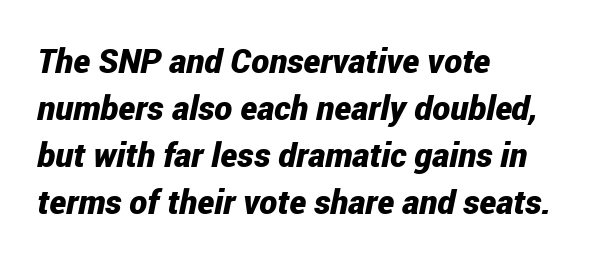
Where is the straight margin? On the left. You'd pick this weight for a headline — it's a proper bold. These lines sit exactly where default settings would place them. Any mark beneath the type? The region is blank. These lines were composed using italics. Character widths vary here, with narrow letters taking less room than wide ones.
